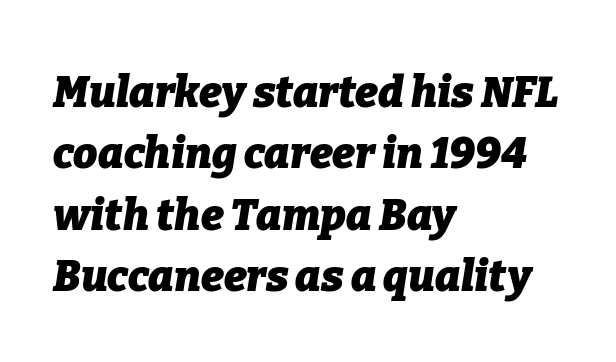
Q: Is the text bold? A: Yes.
Q: Is the text italic (slanted)? A: Yes, it leans right by about 9 degrees.
Q: Is the text underlined? A: No.
Q: How is the paragraph aligned? A: Left-aligned.
Q: Is the spacing between letters normal or unusually wide? A: Normal.
Q: Is the spacing between lines tight, normal or loose? A: Normal.
Q: Width (condensed, normal, or wide)? A: Normal.
Q: Stroke contrast? A: Low.
Q: x-height? A: Medium.
Q: Monospaced? A: No.
